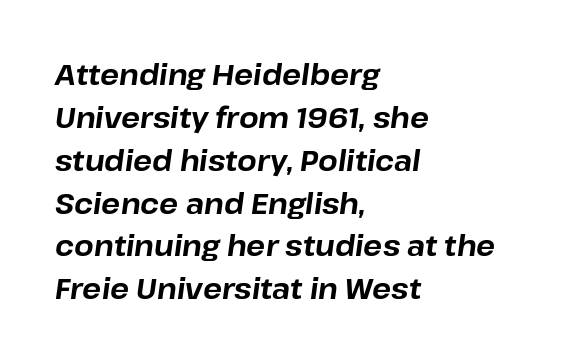
Where is the straight margin? On the left. In terms of posture, this sample is oblique. The string is rendered with underlining switched off. Notice how thick the strokes are: this is what a full bold looks like.
